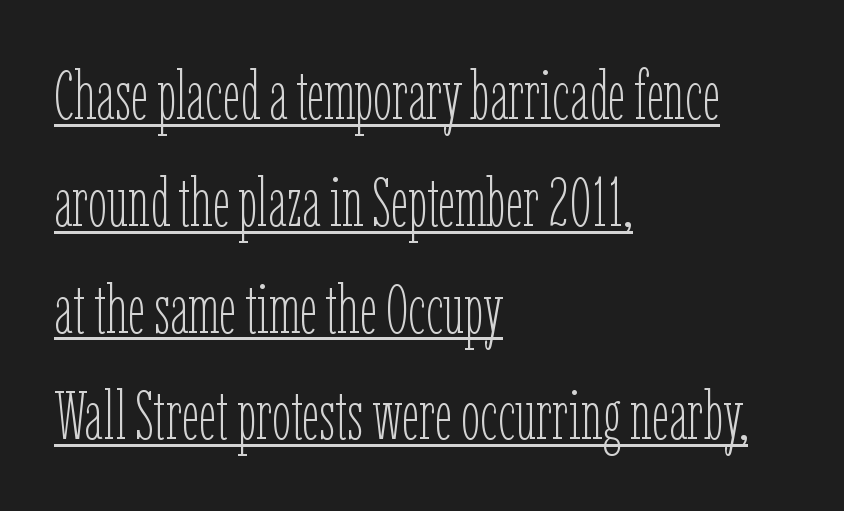
The tracking reads as untouched default to a designer's eye. Is this a fixed-width face? No — the glyphs have proportional, varying widths. The font's upright variant was chosen for this text. These lines stack with their left ends in a neat column. Decoration check: the copy is underlined. The lines sit at an ordinary, default distance from one another.
